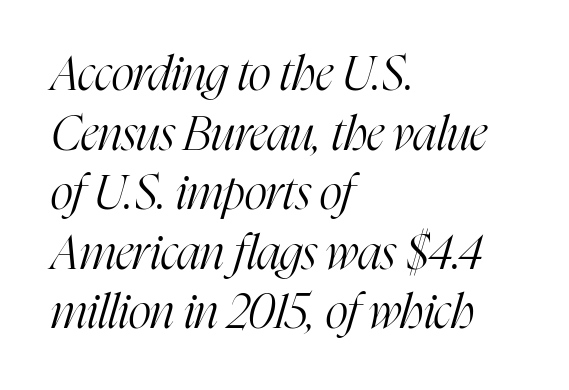
What stands out about the letter spacing? Nothing — it is the standard amount. The baseline area is clear. No chunkiness to these letters — they're not bold. The letters advance in unequal steps, a hallmark of proportional type. You can tell from the footed stems that serif type was used.
